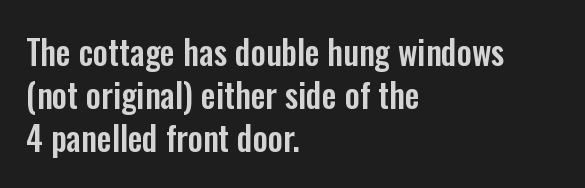
Q: Is the text italic (slanted)? A: No, it is upright.
Q: Is the typeface a serif or a sans-serif typeface? A: Sans-serif.
Q: Is the text underlined? A: No.
Q: How is the paragraph aligned? A: Left-aligned.
Q: Is the spacing between letters normal or unusually wide? A: Normal.
Q: Is the spacing between lines tight, normal or loose? A: Normal.
Q: Width (condensed, normal, or wide)? A: Condensed.
Q: Stroke contrast? A: Low.
Q: x-height? A: Medium.
Q: Monospaced? A: No.
